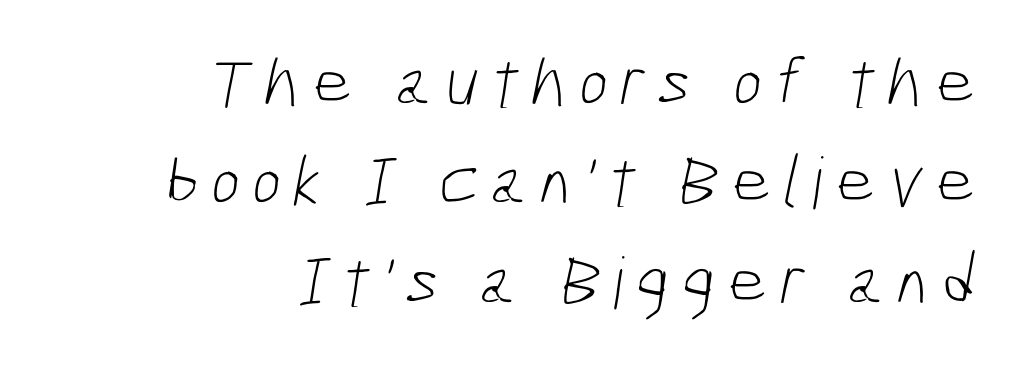
Descenders are the only things crossing below the line. A typesetter would call this leading conventional body-copy spacing. These lines are rendered in a variable-pitch font. The lines are quadded right. No letter is thick-stroked: the sample isn't bold. The characters display no serif detailing; their extremities are plain.
